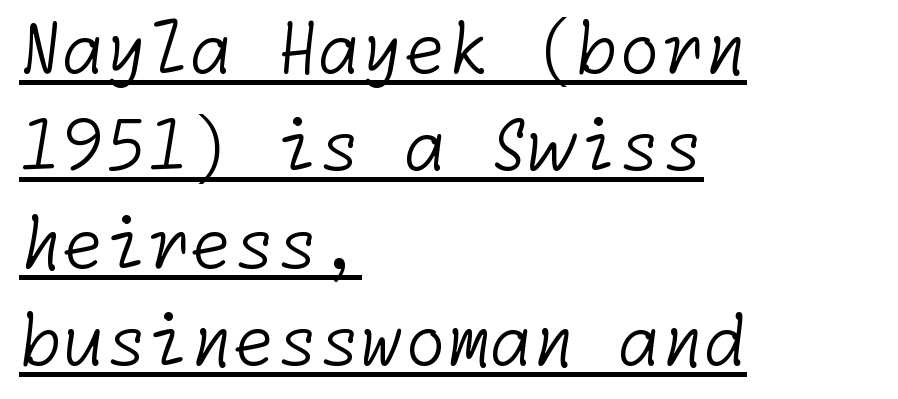
The image shows 69 px light sans-serif type; set left-aligned, normal line spacing (1.41x), normal letter spacing, underlined; low stroke contrast and a medium x-height.
